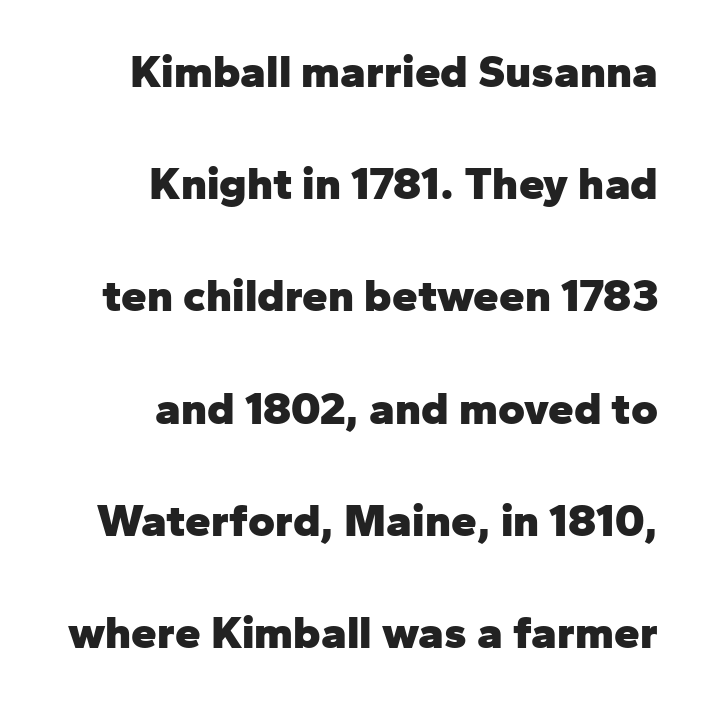
{"serif": "no", "italic": "no", "bold": "yes", "weight": "heavy", "width": "normal", "stroke_contrast": "low", "x_height": "medium", "monospaced": "no", "underline": "no", "align": "right", "line_spacing": "loose", "line_spacing_ratio": 2.44, "letter_spacing": "normal", "letter_spacing_em": 0.0, "glyph_px": 46}
